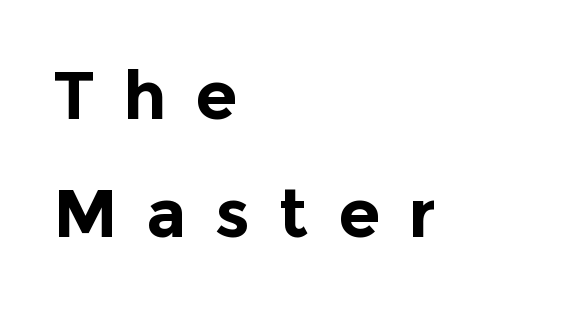
The font family rendered here belongs to the sans-serif group. In terms of weight, the rendering is a true, heavy bold. Every row of glyphs begins at an identical x-position on the left. The words here are not underlined. This sample uses an upright cut, with every glyph sitting square on the baseline.
